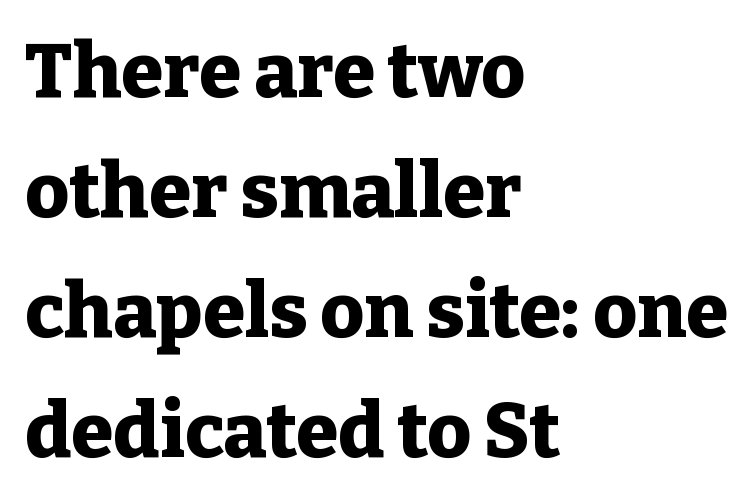
The image shows 76 px heavy serif type, upright; set left-aligned, normal line spacing (1.58x), normal letter spacing, not underlined; low stroke contrast and a medium x-height.
